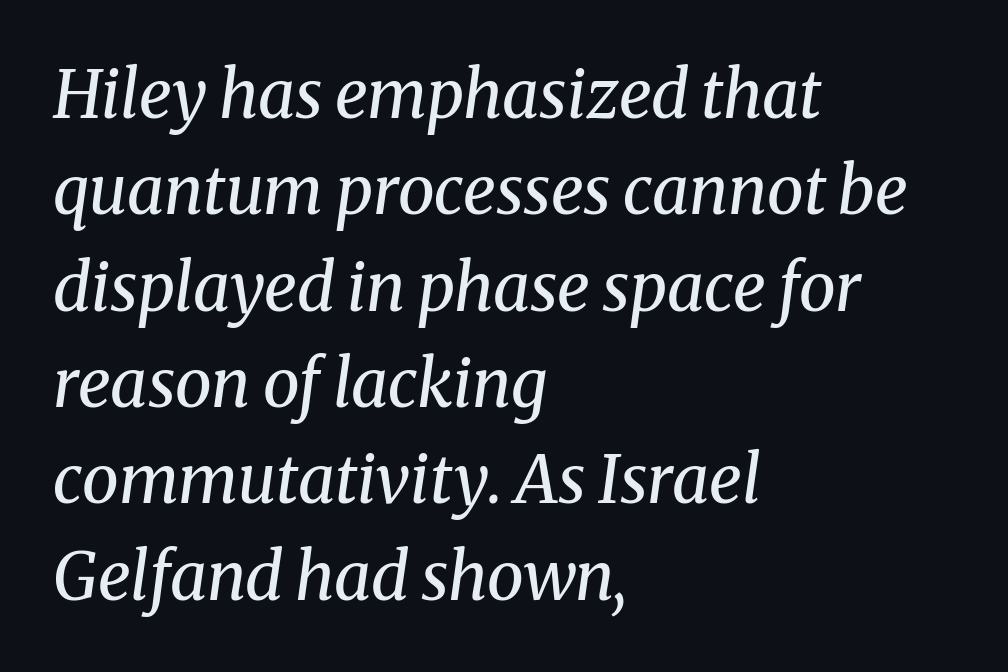
This is oblique type, the kind used for emphasis or titles. The passage shown stacks its lines at a standard gap. Looks like regular typesetting: each glyph gets only the width it needs. Descenders hang freely into open space.
